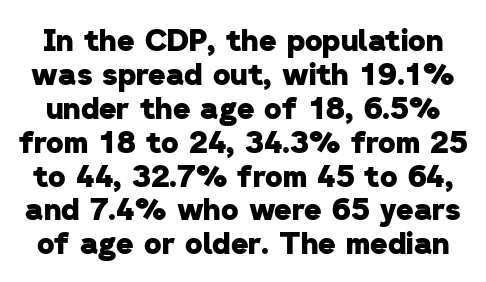
Varying glyph widths throughout — classic text-font behaviour. Pretty heavy lettering here — definitely bold. This rendering leaves character spacing at its baseline value. One glance says dense: line gaps are narrower than usual.
